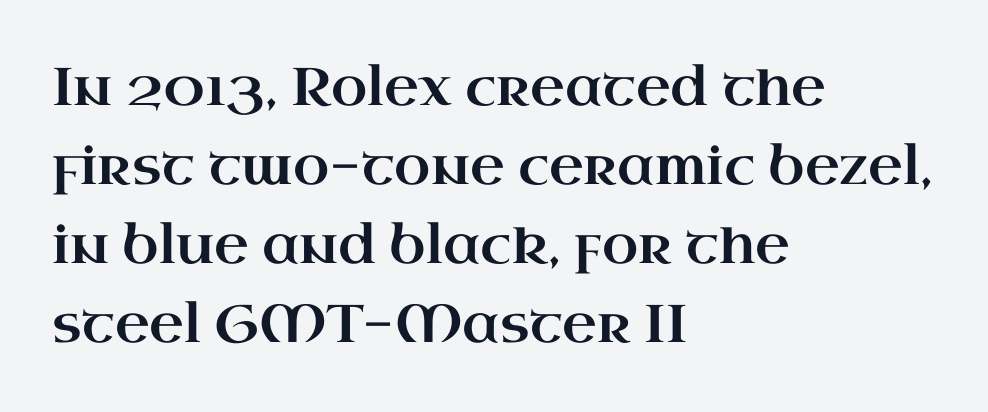
{"serif": "yes", "italic": "no", "width": "wide", "stroke_contrast": "high", "x_height": "small", "monospaced": "no", "underline": "no", "align": "left", "line_spacing": "normal", "line_spacing_ratio": 1.49, "letter_spacing": "normal", "letter_spacing_em": 0.0, "glyph_px": 53}
